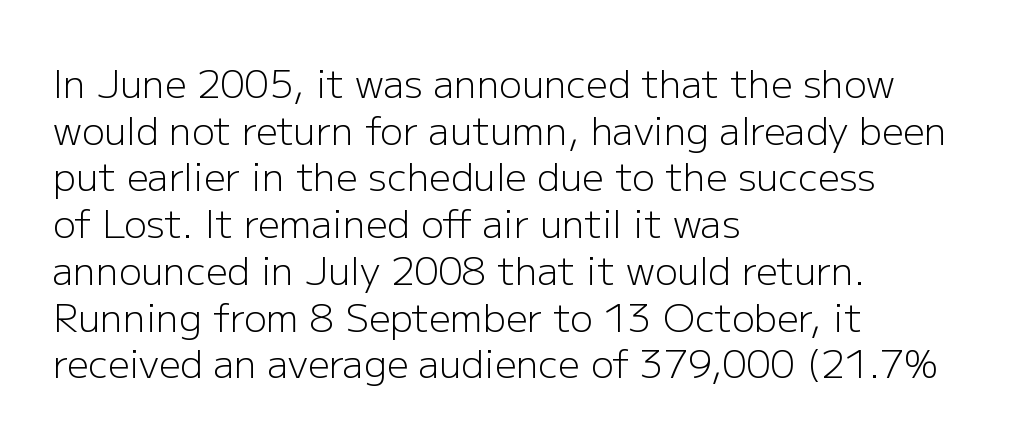
Q: Is the text bold? A: No.
Q: Is the text italic (slanted)? A: No, it is upright.
Q: Is the typeface a serif or a sans-serif typeface? A: Sans-serif.
Q: Is the text underlined? A: No.
Q: How is the paragraph aligned? A: Left-aligned.
Q: Is the spacing between letters normal or unusually wide? A: Normal.
Q: Width (condensed, normal, or wide)? A: Normal.
Q: Stroke contrast? A: Low.
Q: x-height? A: Medium.
Q: Monospaced? A: No.
